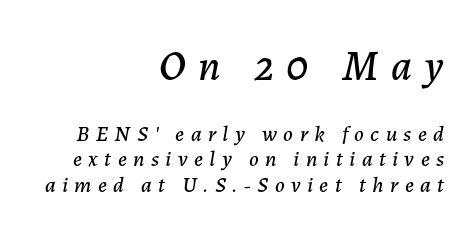
{"italic": "yes", "lean": "right", "slant_degrees": 7, "width": "normal", "stroke_contrast": "low", "x_height": "medium", "monospaced": "no", "underline": "no", "align": "right", "line_spacing_ratio": 1.17, "letter_spacing": "wide", "letter_spacing_em": 0.29, "larger_block": "first", "size_ratio": 1.95, "glyph_px": 43}
